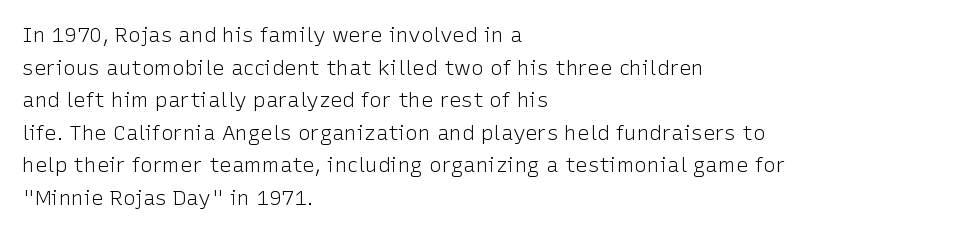
{"italic": "no", "bold": "no", "underline": "no", "align": "left", "line_spacing": "normal", "line_spacing_ratio": 1.55, "letter_spacing": "normal", "letter_spacing_em": 0.0, "glyph_px": 21}
